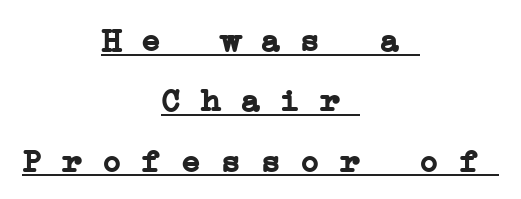
{"serif": "yes", "bold": "yes", "weight": "semibold", "width": "wide", "stroke_contrast": "low", "x_height": "medium", "monospaced": "yes", "underline": "yes", "align": "center", "line_spacing_ratio": 1.83, "letter_spacing": "normal", "letter_spacing_em": 0.0, "glyph_px": 33}
